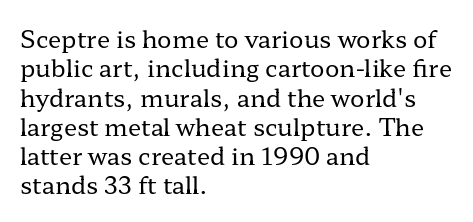
{"italic": "no", "bold": "no", "underline": "no", "align": "left", "line_spacing_ratio": 1.22, "letter_spacing": "normal", "letter_spacing_em": 0.0, "glyph_px": 24}
